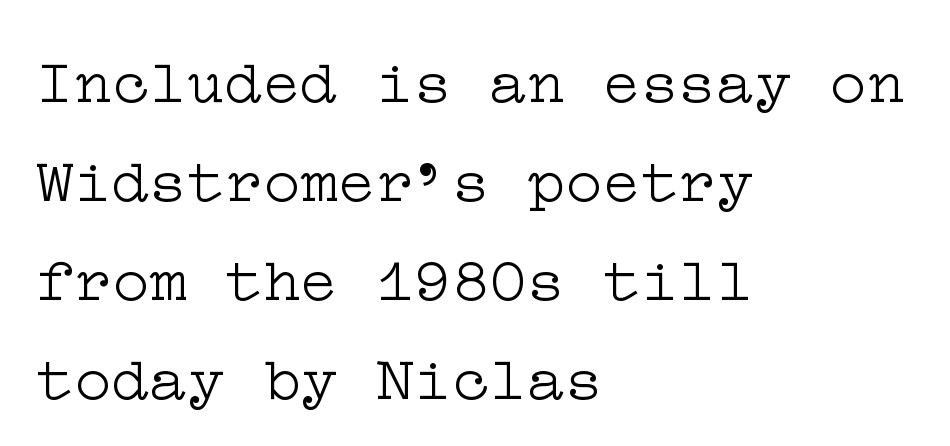
Anything drawn beneath the words? Only blank space. The font's upright variant was chosen for this text. The compositor pushed each line to the left boundary. Think standard paragraph weight, or any step lighter than that. What kind of face is this? One with serifs.
